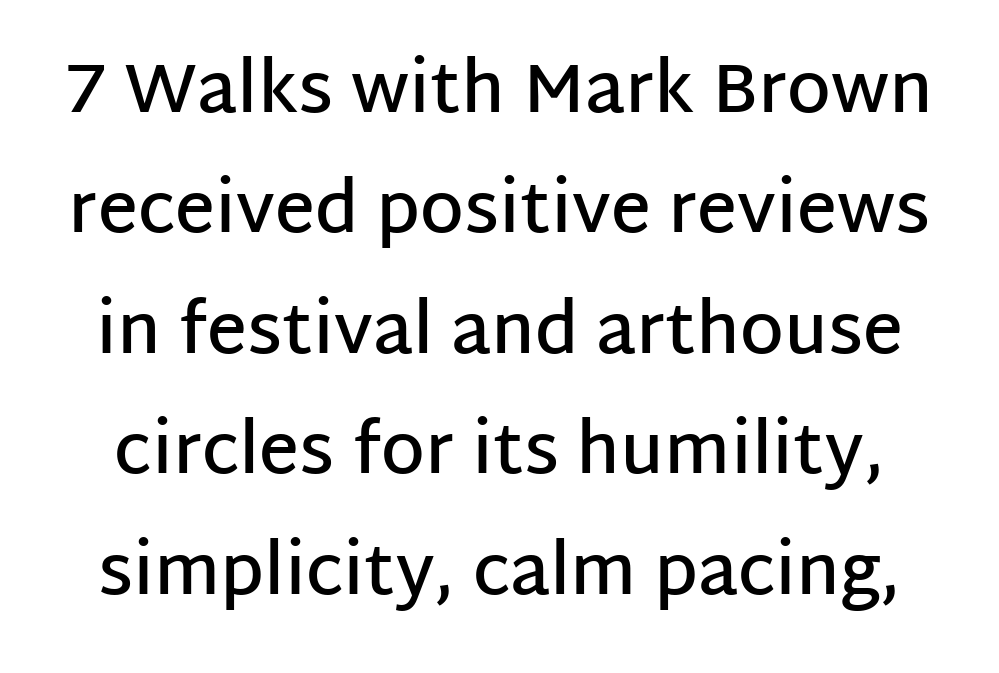
{"serif": "no", "italic": "no", "bold": "semi", "weight": "semibold", "width": "normal", "stroke_contrast": "low", "x_height": "large", "monospaced": "no", "underline": "no", "line_spacing_ratio": 1.72, "letter_spacing": "normal", "letter_spacing_em": 0.0, "glyph_px": 70}
